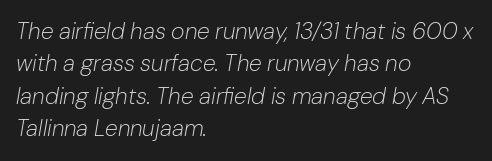
The image shows 23 px text type, italic (leaning right); set left-aligned, normal line spacing (1.41x), normal letter spacing, not underlined.
